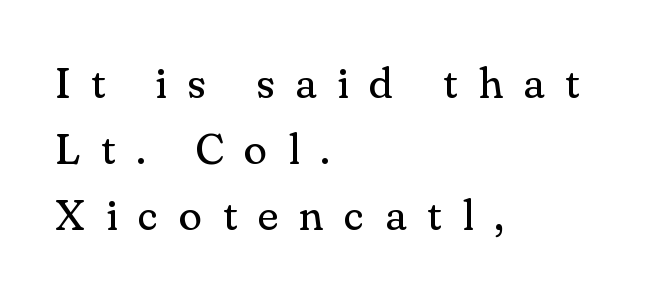
Q: Is the text bold? A: No.
Q: Is the text italic (slanted)? A: No, it is upright.
Q: Is the typeface a serif or a sans-serif typeface? A: Serif.
Q: Is the text underlined? A: No.
Q: How is the paragraph aligned? A: Left-aligned.
Q: Is the spacing between letters normal or unusually wide? A: Unusually wide.
Q: Is the spacing between lines tight, normal or loose? A: Normal.
Q: Width (condensed, normal, or wide)? A: Normal.
Q: Stroke contrast? A: Medium.
Q: x-height? A: Small.
Q: Monospaced? A: No.
